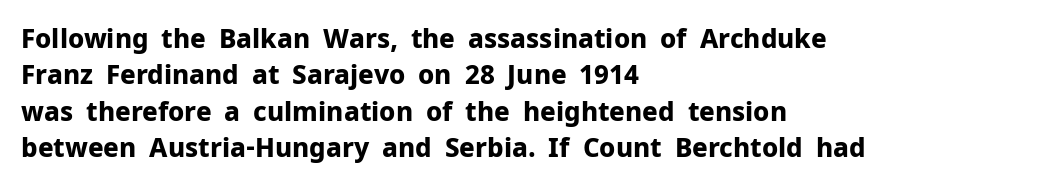
The image shows 26 px bold type, upright; set left-aligned, normal line spacing (1.4x), normal letter spacing, not underlined.
